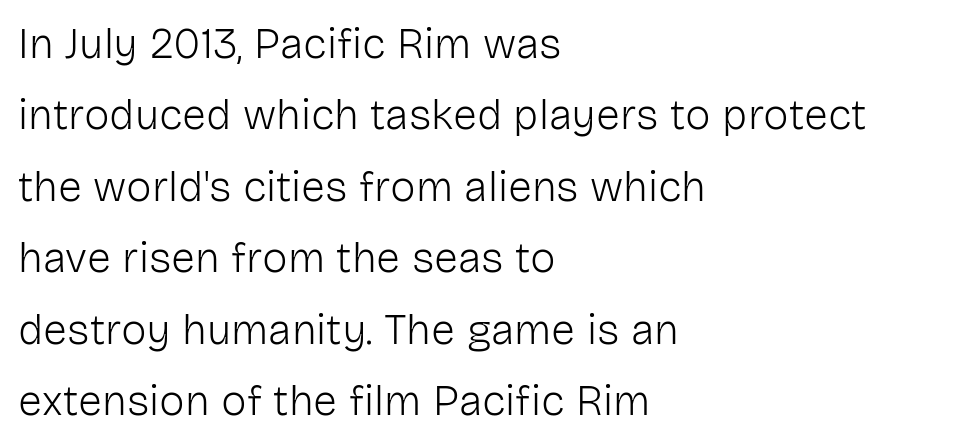
The letters advance in unequal steps, a hallmark of proportional type. Regarding serifs, this sample does without them. Line beginnings align vertically; line endings do not. This block has exactly the height ordinary leading produces. The letters look calm and open, with moderate or lighter stems.
